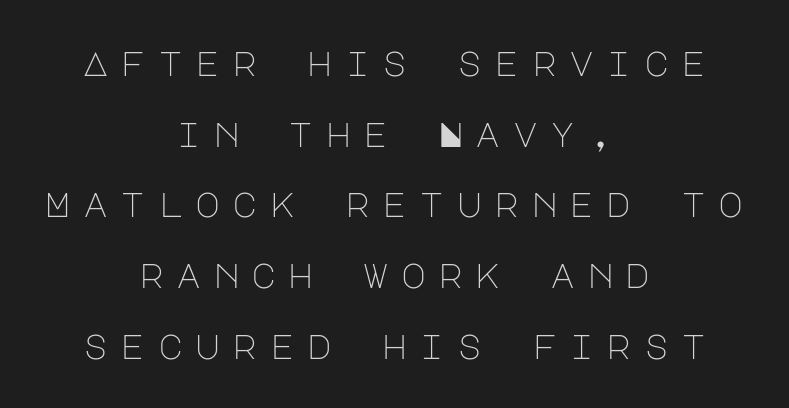
Q: Is the text bold? A: No.
Q: Is the text italic (slanted)? A: No, it is upright.
Q: Is the typeface a serif or a sans-serif typeface? A: Sans-serif.
Q: Is the text underlined? A: No.
Q: How is the paragraph aligned? A: Centered.
Q: Is the spacing between letters normal or unusually wide? A: Unusually wide.
Q: Is the spacing between lines tight, normal or loose? A: Loose.
Q: Width (condensed, normal, or wide)? A: Normal.
Q: Stroke contrast? A: Low.
Q: x-height? A: Large.
